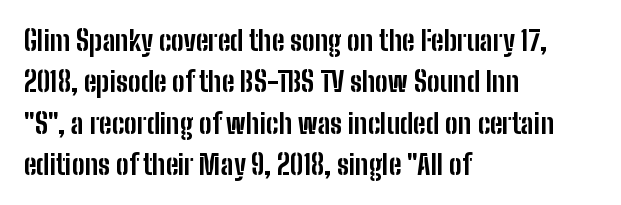
This block has exactly the height ordinary leading produces. The letterforms sit shoulder to shoulder at normal distance. On the weight axis this lands at bold, roughly 700. Line beginnings align vertically; line endings do not. A roman cut, with each character standing at attention.
